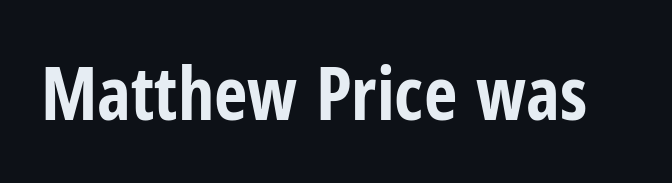
Q: Is the text bold? A: Yes.
Q: Is the text italic (slanted)? A: No, it is upright.
Q: Is the typeface a serif or a sans-serif typeface? A: Sans-serif.
Q: Is the text underlined? A: No.
Q: Is the spacing between letters normal or unusually wide? A: Normal.
Q: Width (condensed, normal, or wide)? A: Condensed.
Q: Stroke contrast? A: Low.
Q: x-height? A: Medium.
Q: Monospaced? A: No.
